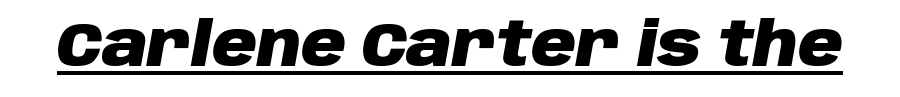
Q: Is the text bold? A: Yes.
Q: Is the text italic (slanted)? A: Yes, it leans right by about 10 degrees.
Q: Is the text underlined? A: Yes.
Q: Is the spacing between letters normal or unusually wide? A: Normal.
Q: Width (condensed, normal, or wide)? A: Normal.
Q: Stroke contrast? A: Low.
Q: x-height? A: Large.
Q: Monospaced? A: No.
